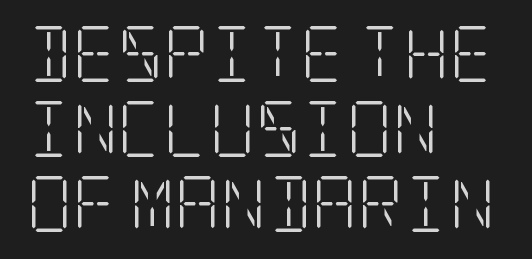
The image shows 56 px light, condensed serif type, upright; set left-aligned, normal line spacing (1.34x), normal letter spacing, not underlined; low stroke contrast and a large x-height.
